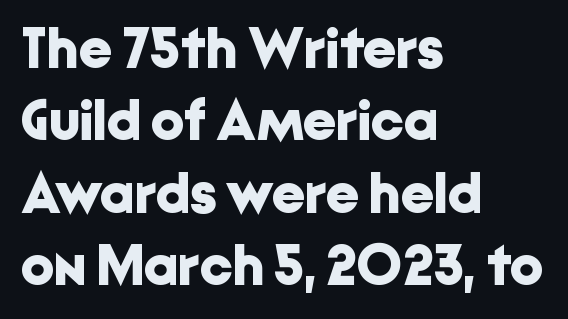
The image shows 58 px bold sans-serif type, upright; set left-aligned, normal line spacing (1.25x), normal letter spacing, not underlined; low stroke contrast and a medium x-height.
